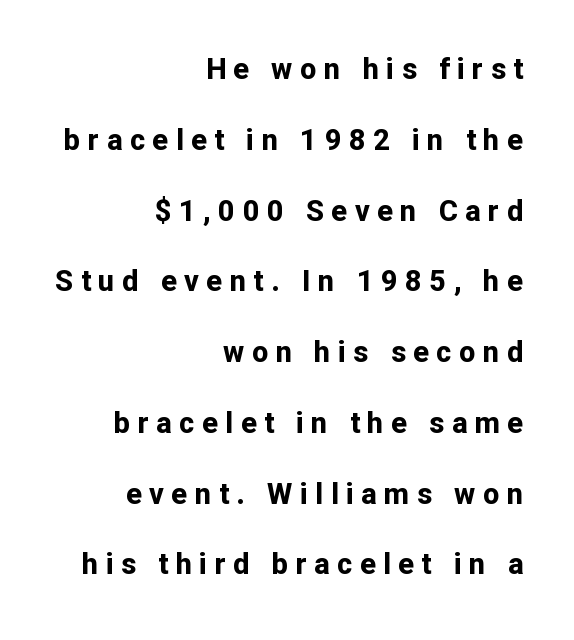
Q: Is the text bold? A: Yes.
Q: Is the text italic (slanted)? A: No, it is upright.
Q: Is the typeface a serif or a sans-serif typeface? A: Sans-serif.
Q: Is the text underlined? A: No.
Q: How is the paragraph aligned? A: Right-aligned.
Q: Is the spacing between letters normal or unusually wide? A: Unusually wide.
Q: Is the spacing between lines tight, normal or loose? A: Loose.
Q: Width (condensed, normal, or wide)? A: Normal.
Q: Stroke contrast? A: Low.
Q: x-height? A: Medium.
Q: Monospaced? A: No.
